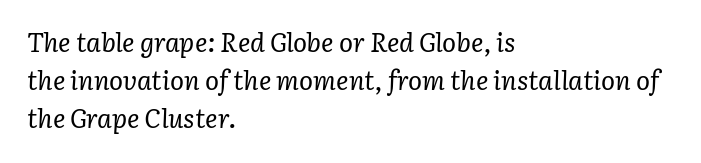
{"italic": "yes", "lean": "right", "slant_degrees": 3, "bold": "no", "underline": "no", "align": "left", "line_spacing": "normal", "line_spacing_ratio": 1.47, "letter_spacing": "normal", "letter_spacing_em": 0.0, "glyph_px": 26}
